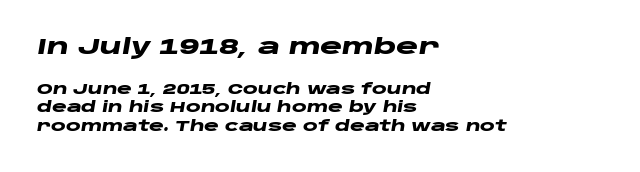
{"italic": "yes", "lean": "right", "slant_degrees": 10, "bold": "yes", "underline": "no", "align": "left", "line_spacing": "normal", "line_spacing_ratio": 1.33, "letter_spacing": "normal", "letter_spacing_em": 0.0, "larger_block": "first", "size_ratio": 1.5, "glyph_px": 21}
